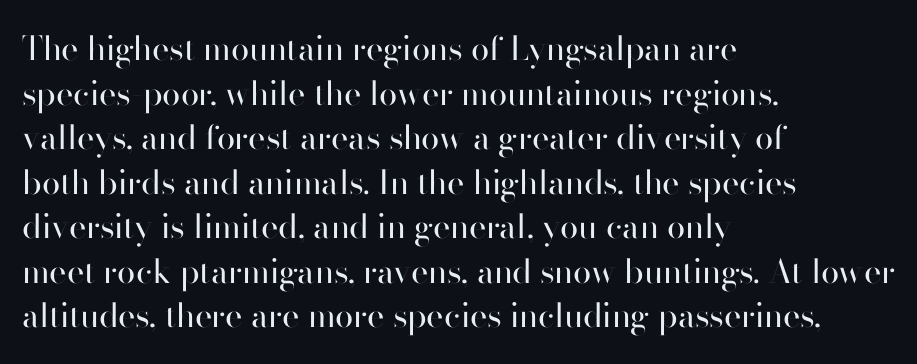
{"serif": "no", "italic": "no", "bold": "no", "weight": "regular", "width": "normal", "stroke_contrast": "high", "x_height": "small", "monospaced": "no", "underline": "no", "align": "left", "line_spacing": "normal", "line_spacing_ratio": 1.35, "letter_spacing": "normal", "letter_spacing_em": 0.0, "glyph_px": 33}
